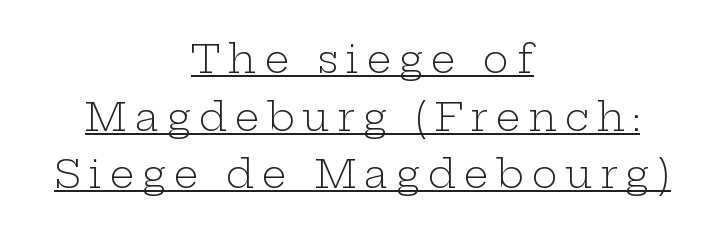
The image shows 39 px light, wide serif type, upright; set centered, normal line spacing (1.48x), unusually wide letter spacing (+0.2 em), underlined; low stroke contrast and a medium x-height.
